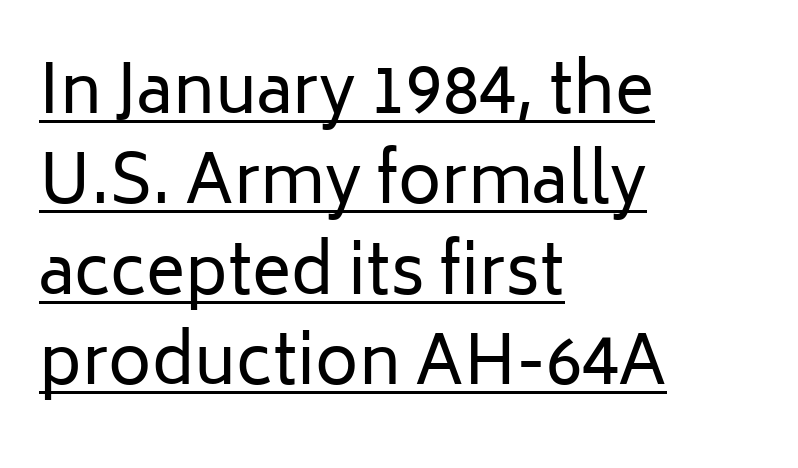
{"serif": "no", "italic": "no", "bold": "no", "weight": "regular", "width": "normal", "stroke_contrast": "low", "x_height": "medium", "monospaced": "no", "underline": "yes", "align": "left", "line_spacing": "normal", "line_spacing_ratio": 1.37, "letter_spacing": "normal", "letter_spacing_em": 0.0, "glyph_px": 66}
